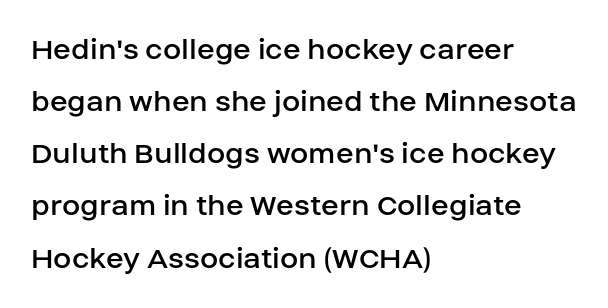
Q: Is the text bold? A: No.
Q: Is the text italic (slanted)? A: No, it is upright.
Q: Is the typeface a serif or a sans-serif typeface? A: Sans-serif.
Q: Is the text underlined? A: No.
Q: How is the paragraph aligned? A: Left-aligned.
Q: Is the spacing between letters normal or unusually wide? A: Normal.
Q: Is the spacing between lines tight, normal or loose? A: Normal.
Q: Width (condensed, normal, or wide)? A: Normal.
Q: Stroke contrast? A: Low.
Q: x-height? A: Large.
Q: Monospaced? A: No.
